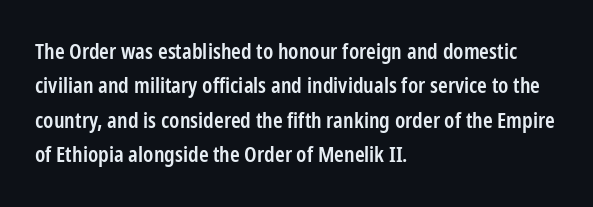
The lines in this sample share a left origin and differ only in where they stop. Firm but not heavy-handed strokes: this text is semibold. A typesetter would call this leading conventional body-copy spacing. Decoration check: the copy has no underline. There is no visible air inserted between adjacent glyphs. Ordinary non-slanted type is in use.
